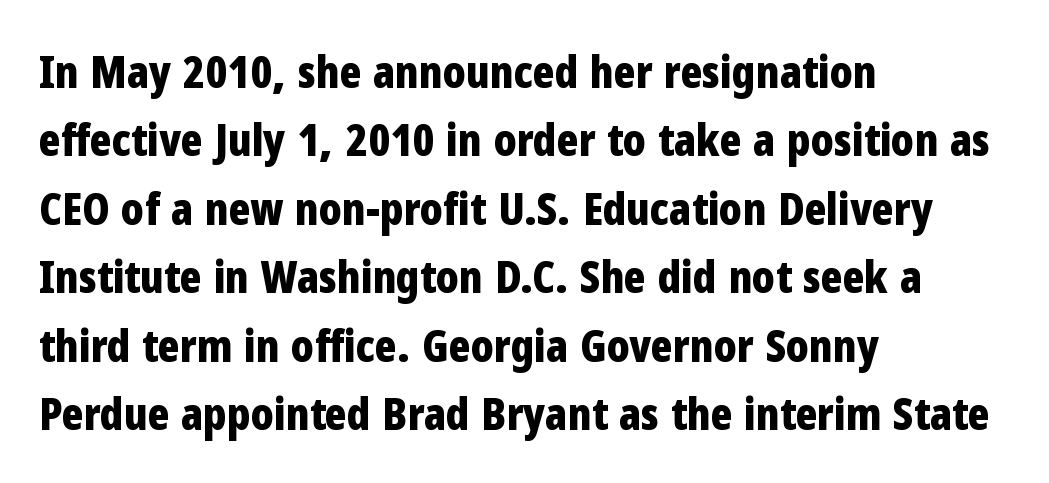
The image shows 45 px bold, condensed sans-serif type, upright; set left-aligned, normal line spacing (1.52x), normal letter spacing, not underlined; low stroke contrast and a medium x-height.
